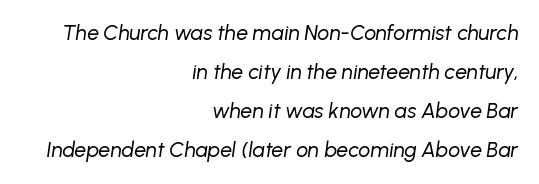
The image shows 21 px text type, italic (leaning right); set right-aligned, line spacing 1.86x, normal letter spacing, not underlined.
